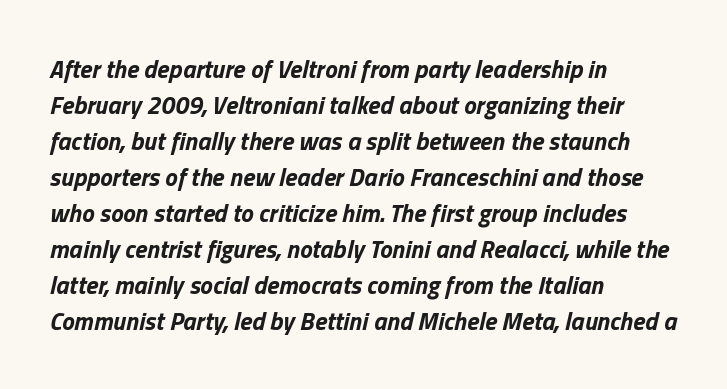
The image shows 25 px bold type, italic (leaning right); set left-aligned, normal line spacing (1.44x), normal letter spacing, not underlined.
